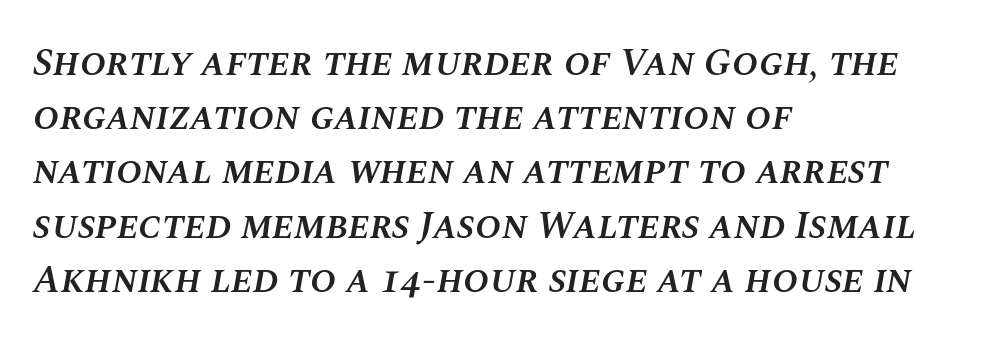
Q: Is the text bold? A: Semi-bold.
Q: Is the text italic (slanted)? A: Yes, it leans right by about 10 degrees.
Q: Is the text underlined? A: No.
Q: How is the paragraph aligned? A: Left-aligned.
Q: Is the spacing between letters normal or unusually wide? A: Normal.
Q: Is the spacing between lines tight, normal or loose? A: Normal.
Q: Width (condensed, normal, or wide)? A: Normal.
Q: Stroke contrast? A: Medium.
Q: x-height? A: Large.
Q: Monospaced? A: No.
